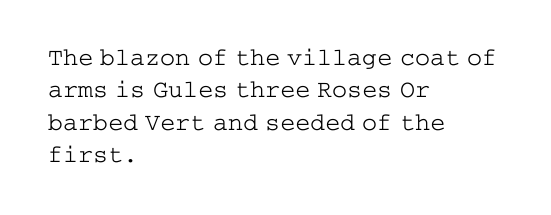
Q: Is the text bold? A: No.
Q: Is the text italic (slanted)? A: No, it is upright.
Q: Is the text underlined? A: No.
Q: How is the paragraph aligned? A: Left-aligned.
Q: Is the spacing between letters normal or unusually wide? A: Normal.
Q: Is the spacing between lines tight, normal or loose? A: Normal.
